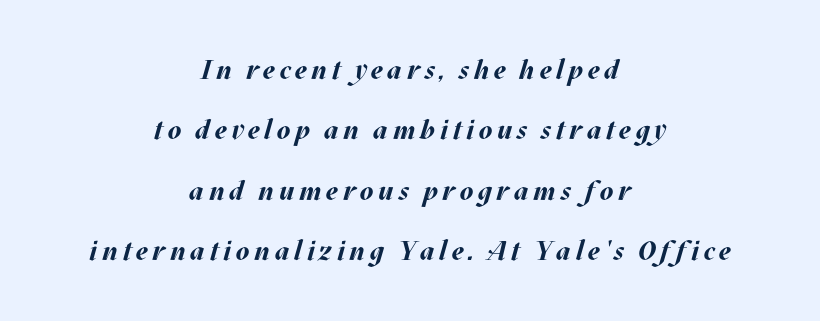
The image shows 27 px bold type, italic (leaning right); set centered, loose line spacing (2.24x), not underlined.
